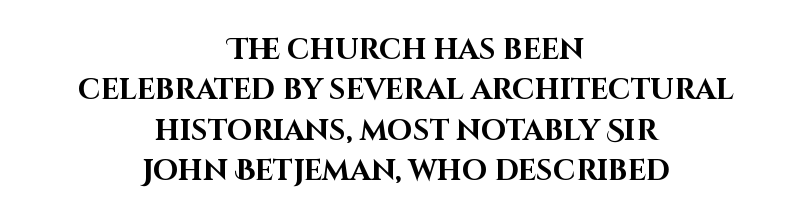
{"serif": "no", "italic": "no", "bold": "yes", "weight": "bold", "width": "normal", "stroke_contrast": "high", "x_height": "large", "monospaced": "no", "underline": "no", "align": "center", "line_spacing": "normal", "line_spacing_ratio": 1.39, "letter_spacing": "normal", "letter_spacing_em": 0.0, "glyph_px": 29}
